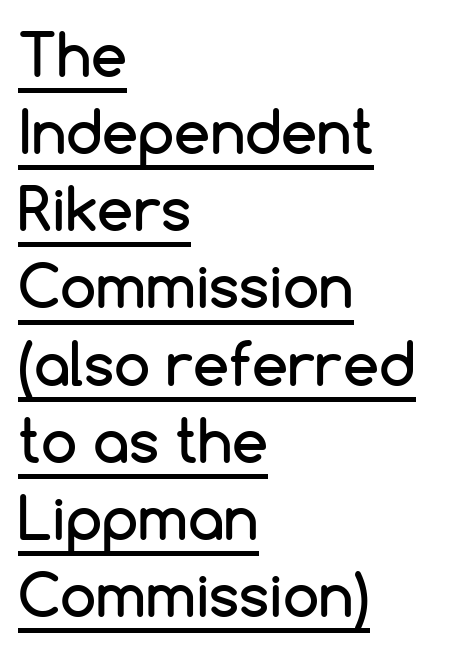
Q: Is the text italic (slanted)? A: No, it is upright.
Q: Is the typeface a serif or a sans-serif typeface? A: Sans-serif.
Q: Is the text underlined? A: Yes.
Q: How is the paragraph aligned? A: Left-aligned.
Q: Is the spacing between letters normal or unusually wide? A: Normal.
Q: Is the spacing between lines tight, normal or loose? A: Normal.
Q: Width (condensed, normal, or wide)? A: Normal.
Q: Stroke contrast? A: Low.
Q: x-height? A: Medium.
Q: Monospaced? A: No.
